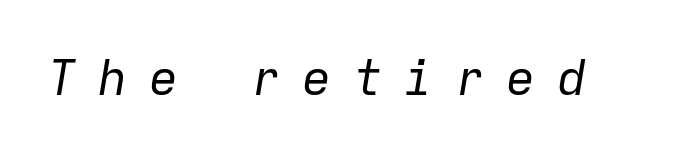
The image shows 49 px regular-weight type, italic (leaning right), monospaced; set unusually wide letter spacing (+0.44 em), not underlined; low stroke contrast and a medium x-height.
